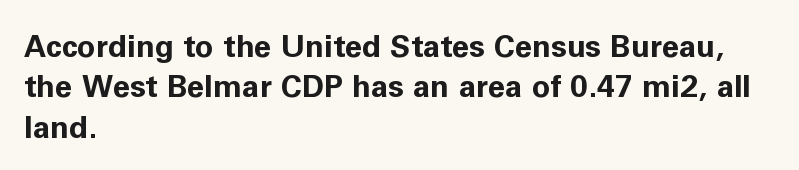
Stroke thickness is high; the sample reads as a true bold. Here the designer chose a conventional face with non-uniform glyph widths. Each line starts at the same left margin while the right side varies. The typeface chosen for these lines omits serifs. Normally led — the rows are evenly, conventionally spaced. Ascenders rise straight up at ninety degrees.
